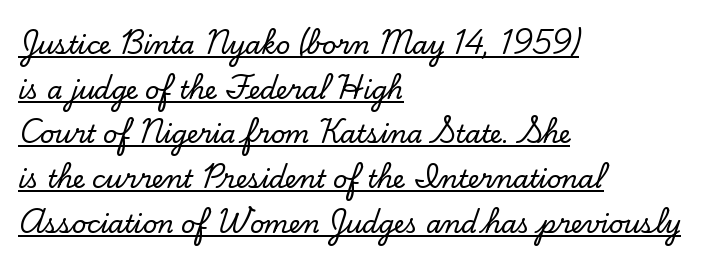
{"underline": "yes", "align": "left", "line_spacing_ratio": 1.79, "letter_spacing": "normal", "letter_spacing_em": 0.0, "glyph_px": 25}
